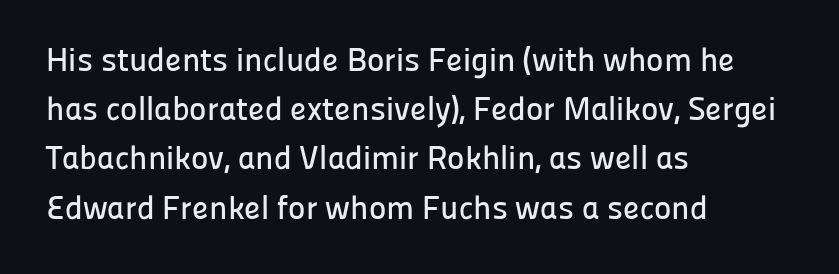
Q: Is the text italic (slanted)? A: No, it is upright.
Q: Is the typeface a serif or a sans-serif typeface? A: Sans-serif.
Q: Is the text underlined? A: No.
Q: How is the paragraph aligned? A: Left-aligned.
Q: Is the spacing between letters normal or unusually wide? A: Normal.
Q: Is the spacing between lines tight, normal or loose? A: Normal.
Q: Width (condensed, normal, or wide)? A: Normal.
Q: Stroke contrast? A: Low.
Q: x-height? A: Medium.
Q: Monospaced? A: No.
